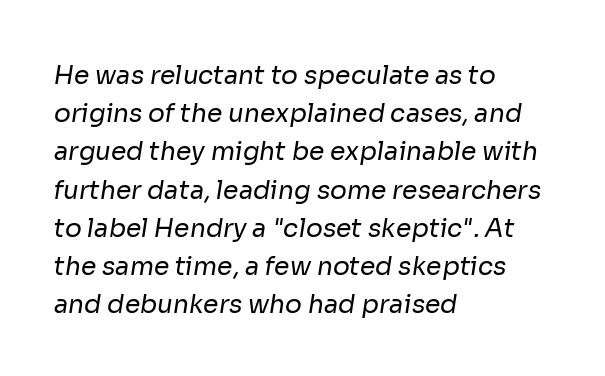
The image shows 25 px text type; set left-aligned, normal line spacing (1.53x), normal letter spacing, not underlined.
